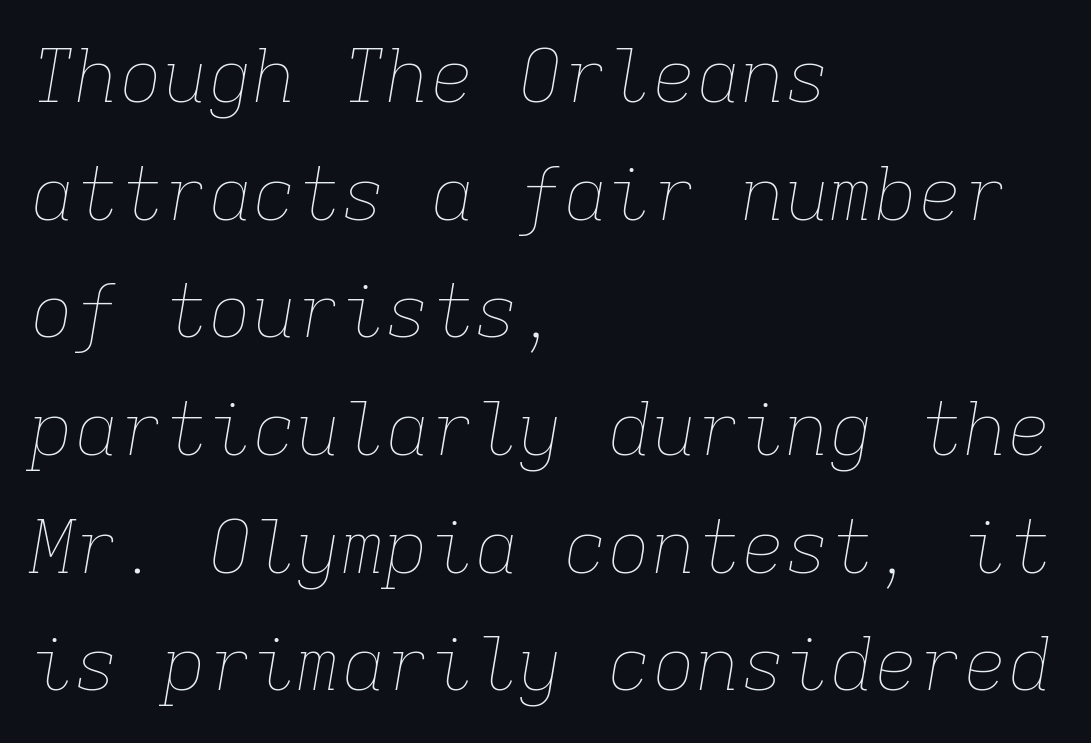
The image shows 74 px thin type, italic (leaning right), monospaced; set left-aligned, normal line spacing (1.59x), normal letter spacing, not underlined; low stroke contrast and a medium x-height.
